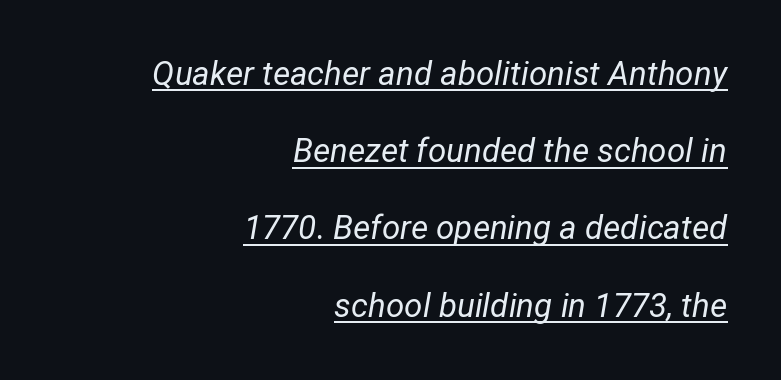
Inter-character spacing is left at the font's built-in metrics. The rag falls on the left side of this text block. Every character sits at an angle, as italics do. This sample has the flowing, uneven cadence of proportional lettering.
